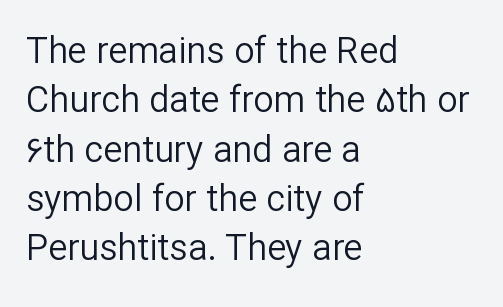
{"serif": "no", "italic": "no", "bold": "no", "weight": "regular", "width": "normal", "stroke_contrast": "low", "x_height": "medium", "monospaced": "no", "underline": "no", "align": "left", "line_spacing": "normal", "line_spacing_ratio": 1.37, "letter_spacing": "normal", "letter_spacing_em": 0.0, "glyph_px": 36}
